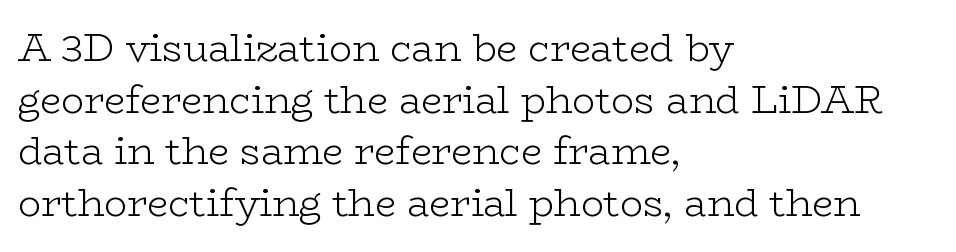
{"serif": "yes", "italic": "no", "bold": "no", "weight": "light", "width": "wide", "stroke_contrast": "low", "x_height": "medium", "monospaced": "no", "underline": "no", "align": "left", "line_spacing": "normal", "line_spacing_ratio": 1.36, "letter_spacing": "normal", "letter_spacing_em": 0.0, "glyph_px": 38}
